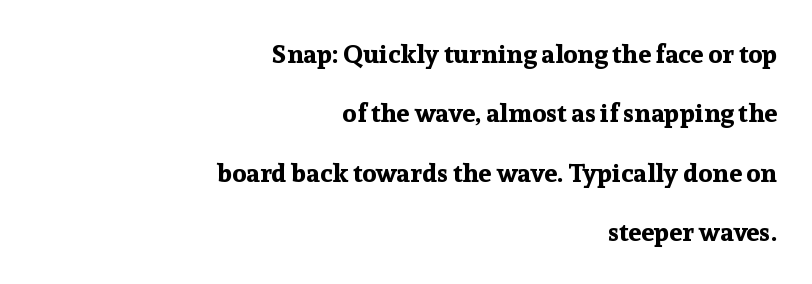
Q: Is the text bold? A: Yes.
Q: Is the text italic (slanted)? A: No, it is upright.
Q: Is the text underlined? A: No.
Q: How is the paragraph aligned? A: Right-aligned.
Q: Is the spacing between letters normal or unusually wide? A: Normal.
Q: Is the spacing between lines tight, normal or loose? A: Loose.
